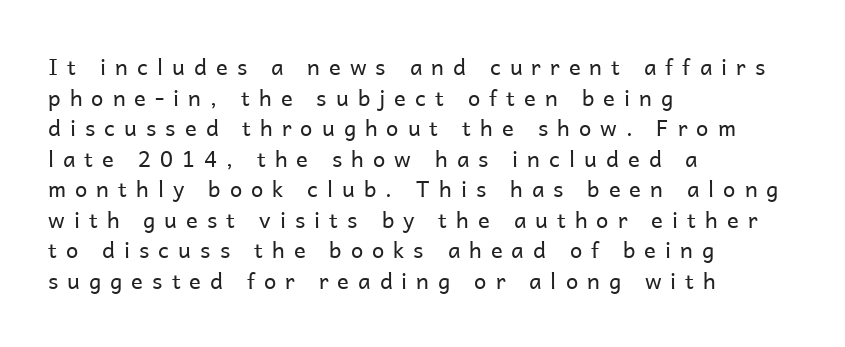
{"italic": "no", "bold": "no", "underline": "no", "align": "left", "line_spacing": "normal", "line_spacing_ratio": 1.39, "letter_spacing": "wide", "letter_spacing_em": 0.41, "glyph_px": 22}
